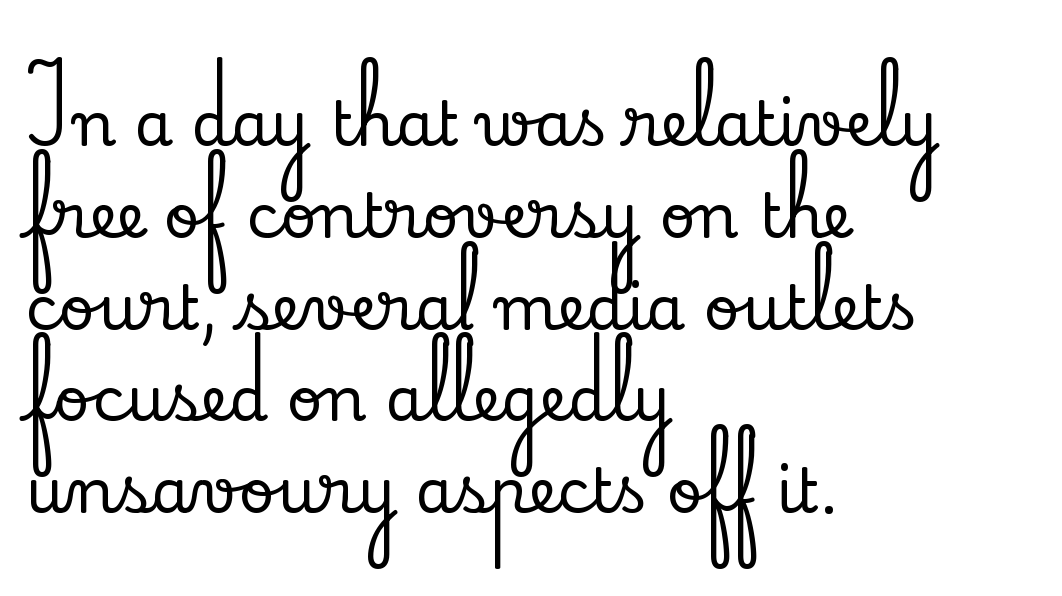
Q: Is the text italic (slanted)? A: No, it is upright.
Q: Is the typeface a serif or a sans-serif typeface? A: Serif.
Q: Is the text underlined? A: No.
Q: How is the paragraph aligned? A: Left-aligned.
Q: Is the spacing between letters normal or unusually wide? A: Normal.
Q: Is the spacing between lines tight, normal or loose? A: Normal.
Q: Width (condensed, normal, or wide)? A: Normal.
Q: Stroke contrast? A: Low.
Q: x-height? A: Small.
Q: Monospaced? A: No.
